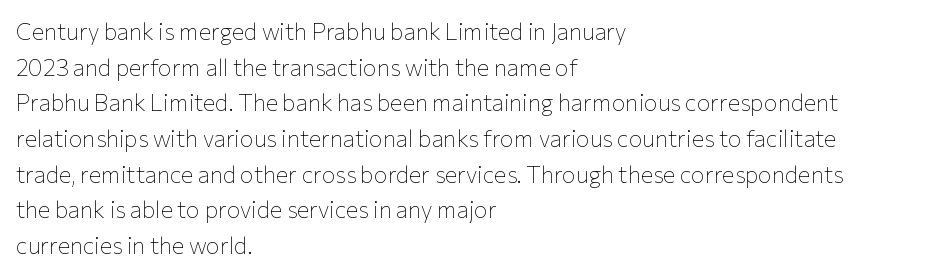
Baseline-to-baseline distance is the conventional proportion of letter height. The passage is arranged the way most books set body copy — flush left. The glyphs are unaccompanied by any horizontal stroke below them. The gaps between neighbouring characters are ordinary and unremarkable.
